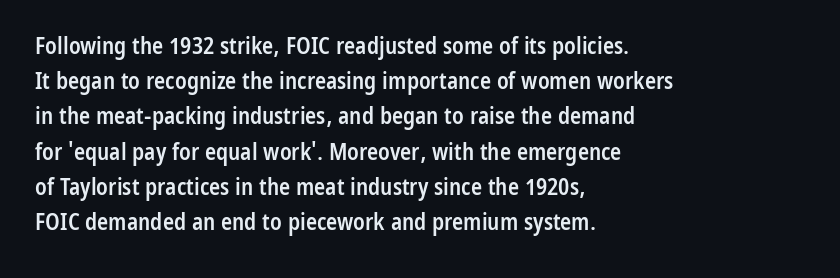
{"italic": "no", "bold": "semi", "underline": "no", "align": "left", "line_spacing": "normal", "line_spacing_ratio": 1.53, "letter_spacing": "normal", "letter_spacing_em": 0.0, "glyph_px": 23}
